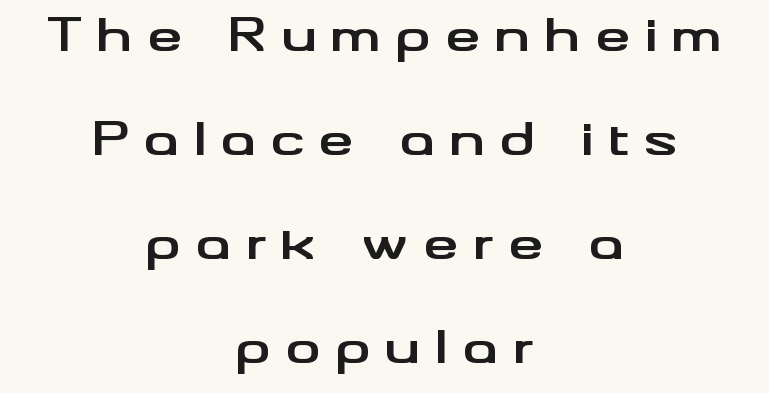
{"serif": "no", "italic": "no", "bold": "yes", "weight": "bold", "width": "wide", "stroke_contrast": "medium", "x_height": "small", "monospaced": "no", "underline": "no", "align": "center", "line_spacing": "loose", "line_spacing_ratio": 2.36, "letter_spacing": "wide", "letter_spacing_em": 0.32, "glyph_px": 44}
